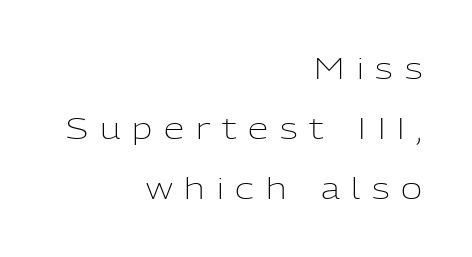
The image shows 29 px light sans-serif type, upright; set right-aligned, loose line spacing (2.07x), unusually wide letter spacing (+0.41 em), not underlined; low stroke contrast and a medium x-height.
